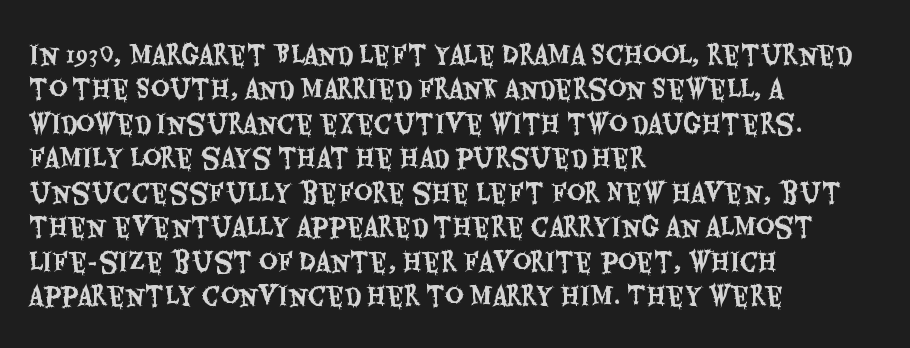
{"italic": "no", "underline": "no", "align": "left", "line_spacing": "normal", "line_spacing_ratio": 1.38, "letter_spacing": "normal", "letter_spacing_em": 0.0, "glyph_px": 25}
